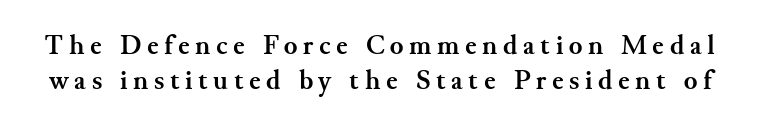
Q: Is the text bold? A: Yes.
Q: Is the text italic (slanted)? A: No, it is upright.
Q: Is the typeface a serif or a sans-serif typeface? A: Serif.
Q: Is the text underlined? A: No.
Q: Is the spacing between letters normal or unusually wide? A: Unusually wide.
Q: Is the spacing between lines tight, normal or loose? A: Normal.
Q: Width (condensed, normal, or wide)? A: Normal.
Q: Stroke contrast? A: Medium.
Q: x-height? A: Small.
Q: Monospaced? A: No.
